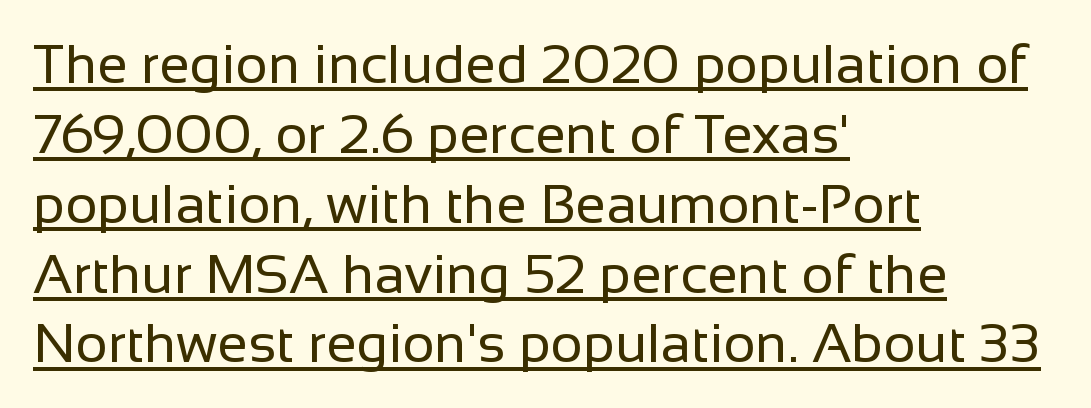
Q: Is the text bold? A: No.
Q: Is the text italic (slanted)? A: No, it is upright.
Q: Is the typeface a serif or a sans-serif typeface? A: Sans-serif.
Q: Is the text underlined? A: Yes.
Q: How is the paragraph aligned? A: Left-aligned.
Q: Is the spacing between letters normal or unusually wide? A: Normal.
Q: Is the spacing between lines tight, normal or loose? A: Normal.
Q: Width (condensed, normal, or wide)? A: Normal.
Q: Stroke contrast? A: Low.
Q: x-height? A: Medium.
Q: Monospaced? A: No.
